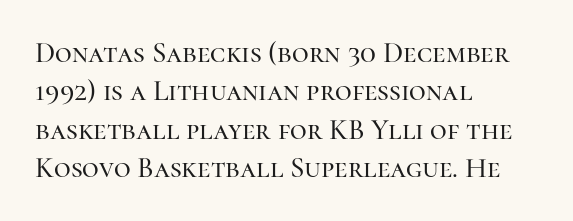
{"serif": "yes", "italic": "no", "width": "normal", "stroke_contrast": "high", "x_height": "medium", "monospaced": "no", "underline": "no", "align": "left", "line_spacing": "normal", "line_spacing_ratio": 1.32, "letter_spacing": "normal", "letter_spacing_em": 0.0, "glyph_px": 29}
